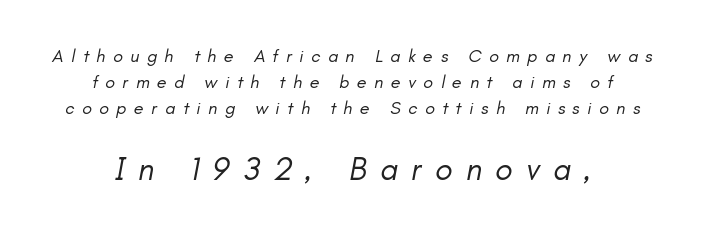
The image shows 32 px regular-weight type, italic (leaning right); set normal line spacing (1.45x), unusually wide letter spacing (+0.42 em), not underlined; the second (bottom) block is 1.78x larger; low stroke contrast and a small x-height.
